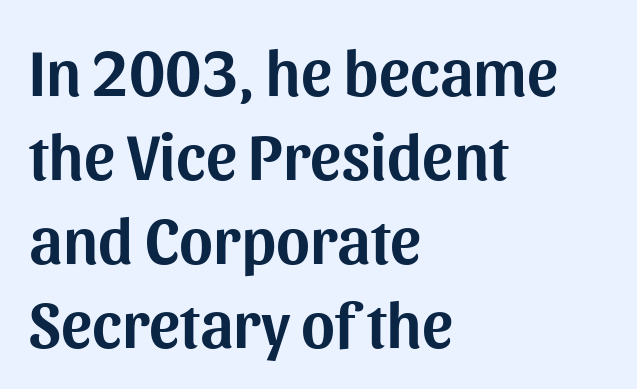
The image shows 65 px sans-serif type, upright; set left-aligned, normal line spacing (1.29x), normal letter spacing, not underlined; medium stroke contrast and a medium x-height.
